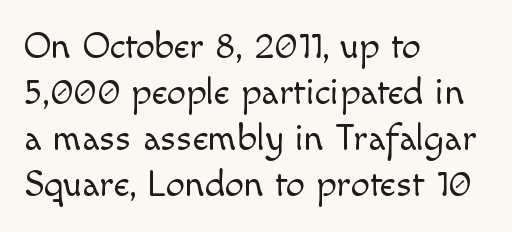
The image shows 38 px light sans-serif type, upright; set left-aligned, line spacing 1.21x, normal letter spacing, not underlined; a small x-height.
